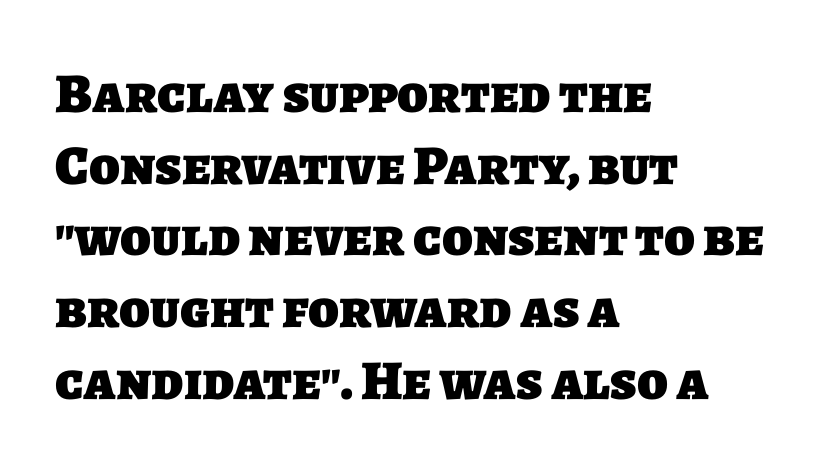
Look at the stroke-to-counter ratio: heavy, a bold. The baseline area is clear. Stroke terminals: plain, sans-serif. The compositor pushed each line to the left boundary. The rendering uses natural spacing where letterforms have individual widths. The line-height multiplier appears to be the usual default.
